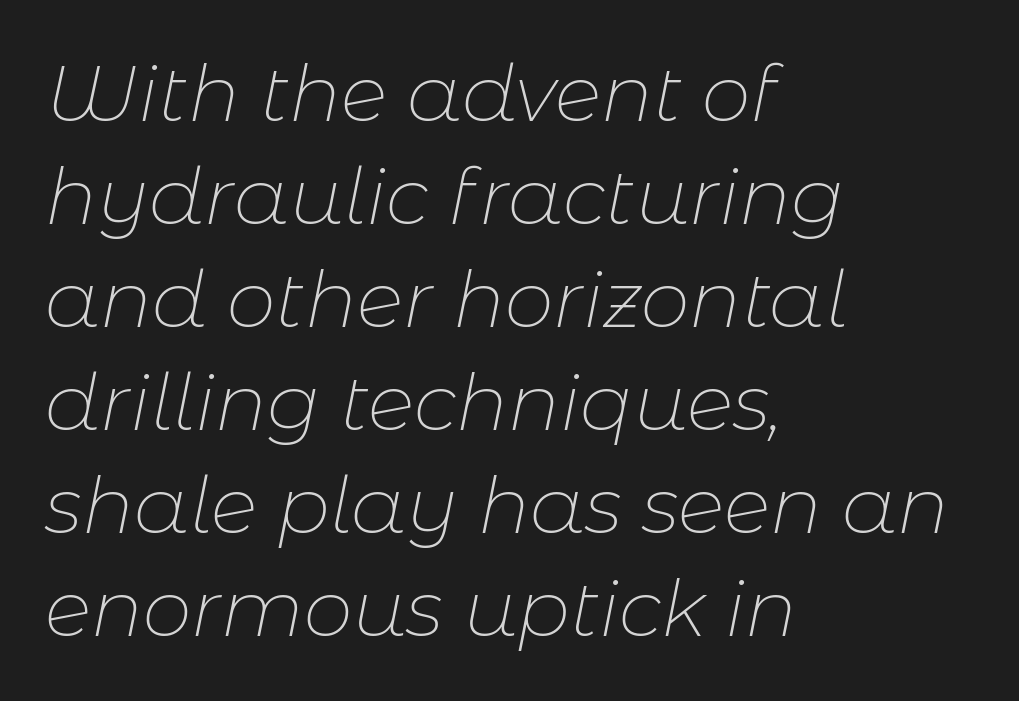
The image shows 78 px thin type, italic (leaning right); set left-aligned, normal line spacing (1.32x), normal letter spacing, not underlined; low stroke contrast and a medium x-height.
